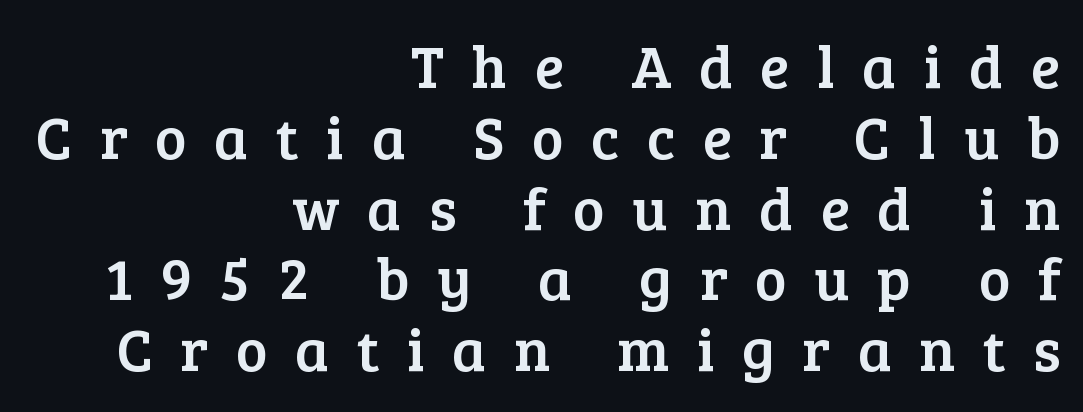
Casual observation: everything's shoved over to the right. The face used here is rendered with a markedly widened letterfit. Posture: straight, roman, zero tilt. Do the characters align in a grid? No, the font is proportional.
